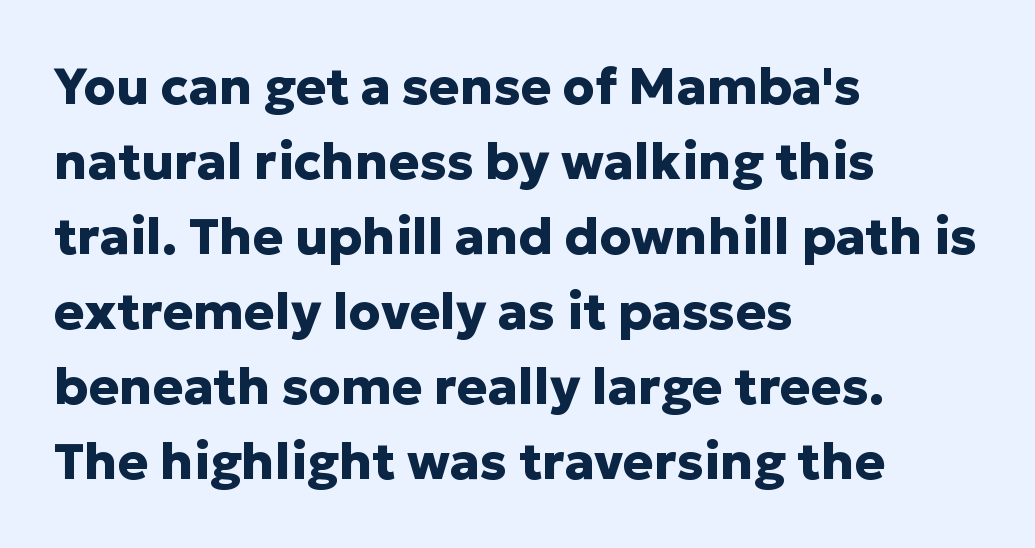
Spacing verdict: proportional, widths tailored to each character. The paragraph has a hard left edge and a soft right edge. The lettering holds an erect, upright posture throughout. Emphasis by weight is at full strength: bold. Serif or sans? Sans — the stroke terminals are bare. How are the letters spaced? Ordinarily, with no added tracking.
